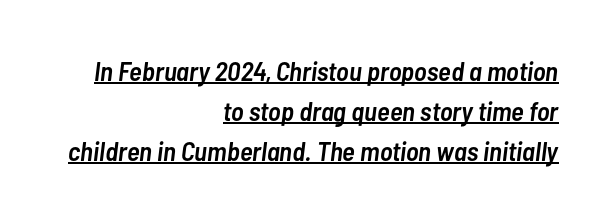
The image shows 27 px text type, italic (leaning right); set right-aligned, normal line spacing (1.48x), normal letter spacing, underlined.
